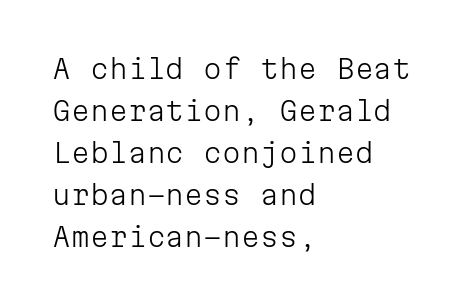
Q: Is the text bold? A: No.
Q: Is the text italic (slanted)? A: No, it is upright.
Q: Is the text underlined? A: No.
Q: How is the paragraph aligned? A: Left-aligned.
Q: Is the spacing between letters normal or unusually wide? A: Normal.
Q: Is the spacing between lines tight, normal or loose? A: Normal.
